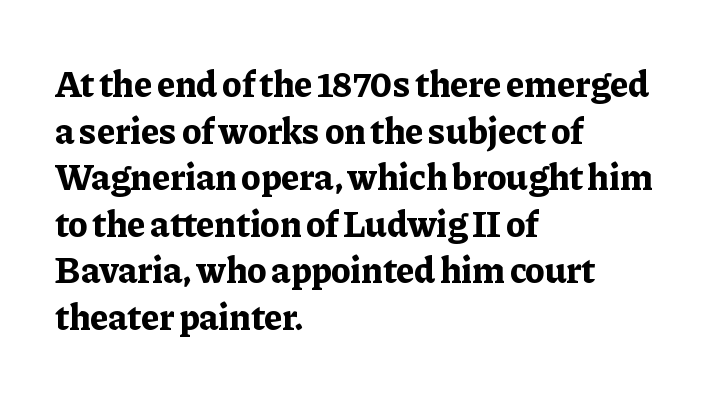
Strokes here are thick enough to call this a true bold. Only glyphs here, with clear space below each row. This sample uses an upright cut, with every glyph sitting square on the baseline. The face used here is proportionally spaced, like ordinary book or web type. Compared with a centered layout, this one pins lines to the left instead. The block of text has a typical density, with ordinary space between rows.
